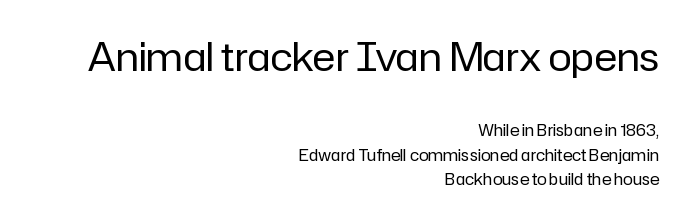
{"serif": "no", "italic": "no", "bold": "no", "weight": "regular", "width": "normal", "stroke_contrast": "low", "x_height": "medium", "monospaced": "no", "underline": "no", "align": "right", "line_spacing": "normal", "line_spacing_ratio": 1.52, "letter_spacing": "normal", "letter_spacing_em": 0.0, "larger_block": "first", "size_ratio": 2.44, "glyph_px": 39}
